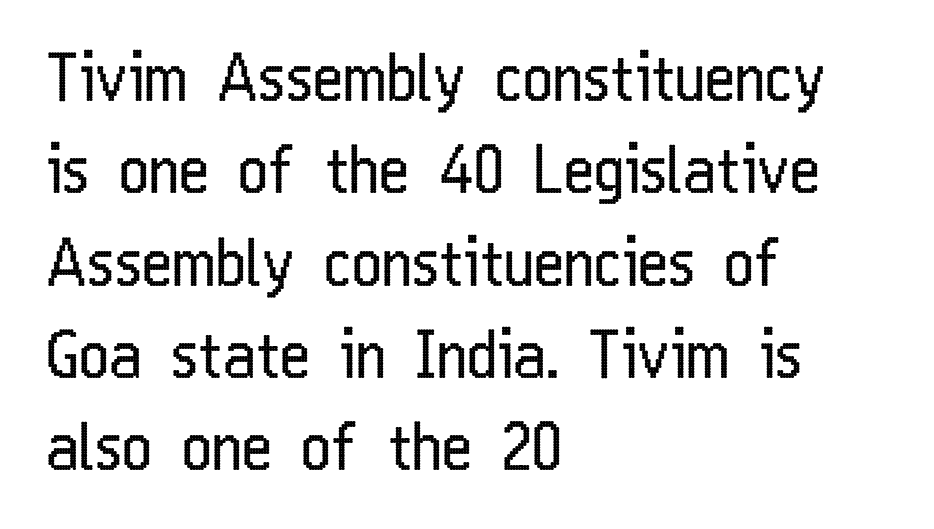
{"serif": "no", "italic": "no", "bold": "no", "weight": "regular", "width": "condensed", "stroke_contrast": "low", "x_height": "medium", "monospaced": "no", "underline": "no", "align": "left", "line_spacing": "normal", "line_spacing_ratio": 1.42, "letter_spacing": "normal", "letter_spacing_em": 0.0, "glyph_px": 65}
